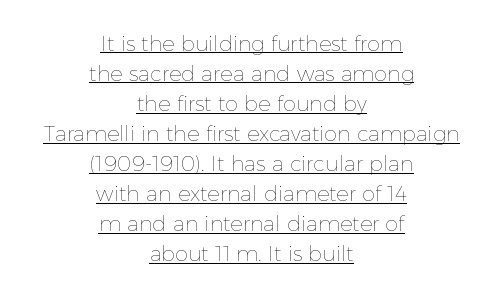
Q: Is the text bold? A: No.
Q: Is the text italic (slanted)? A: No, it is upright.
Q: Is the text underlined? A: Yes.
Q: How is the paragraph aligned? A: Centered.
Q: Is the spacing between letters normal or unusually wide? A: Normal.
Q: Is the spacing between lines tight, normal or loose? A: Normal.
